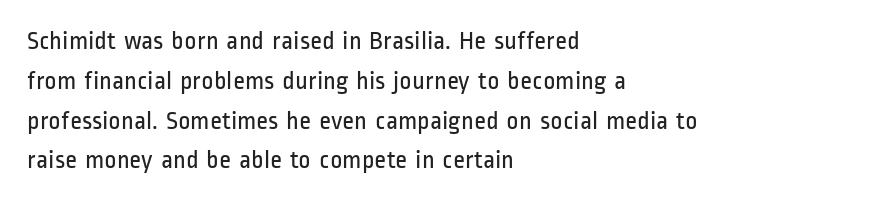
Nobody touched the tracking dial on this one. Line starts are locked; line ends wander. The block of text has a typical density, with ordinary space between rows. The glyphs are unaccompanied by any horizontal stroke below them. Notice how the stems are strictly vertical — no italics here. These glyphs show unthickened strokes, regular width or finer.
